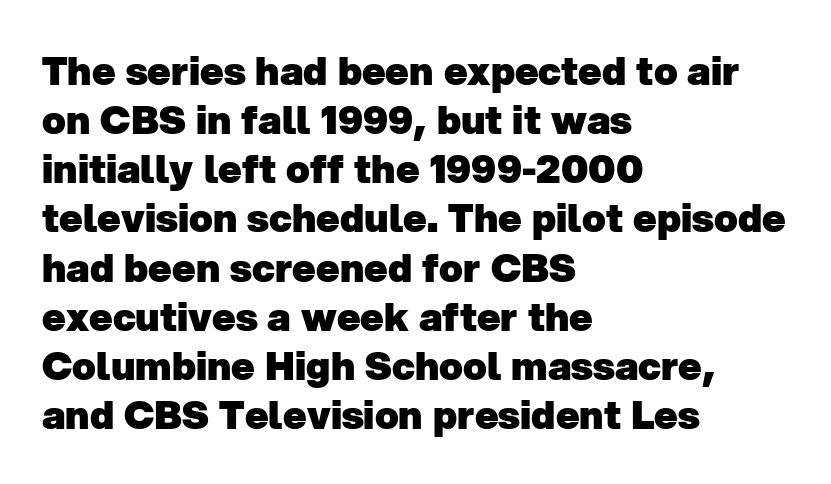
This sample keeps an unexceptional amount of space between lines. The words here are not underlined. In terms of letterform style, serifs are entirely absent. The rendering uses natural spacing where letterforms have individual widths. Reading down the block, your eye returns to a fixed left position each line.
